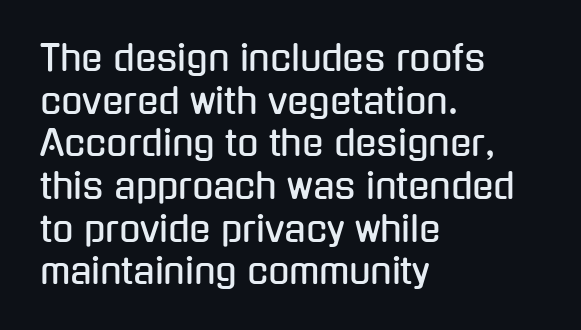
The string is rendered with underlining switched off. Here the designer chose a conventional face with non-uniform glyph widths. The face used here is a sans, in the tradition of grotesques and geometrics. Casual observation: everything's shoved over to the left.
